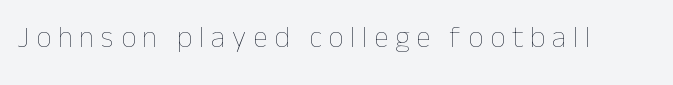
Q: Is the text bold? A: No.
Q: Is the text italic (slanted)? A: No, it is upright.
Q: Is the text underlined? A: No.
Q: Is the spacing between letters normal or unusually wide? A: Unusually wide.
Q: Width (condensed, normal, or wide)? A: Normal.
Q: Stroke contrast? A: Low.
Q: x-height? A: Medium.
Q: Monospaced? A: No.
